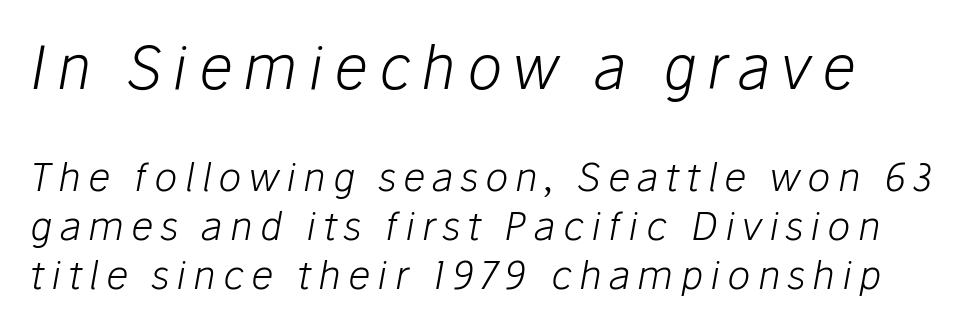
Q: Is the text bold? A: No.
Q: Is the text italic (slanted)? A: Yes, it leans right by about 10 degrees.
Q: Is the text underlined? A: No.
Q: Is the spacing between lines tight, normal or loose? A: Normal.
Q: Which block of text is set in a larger size, the first (top) or the second (bottom)? A: The first (top) one.
Q: Width (condensed, normal, or wide)? A: Normal.
Q: Stroke contrast? A: Low.
Q: x-height? A: Medium.
Q: Monospaced? A: No.
